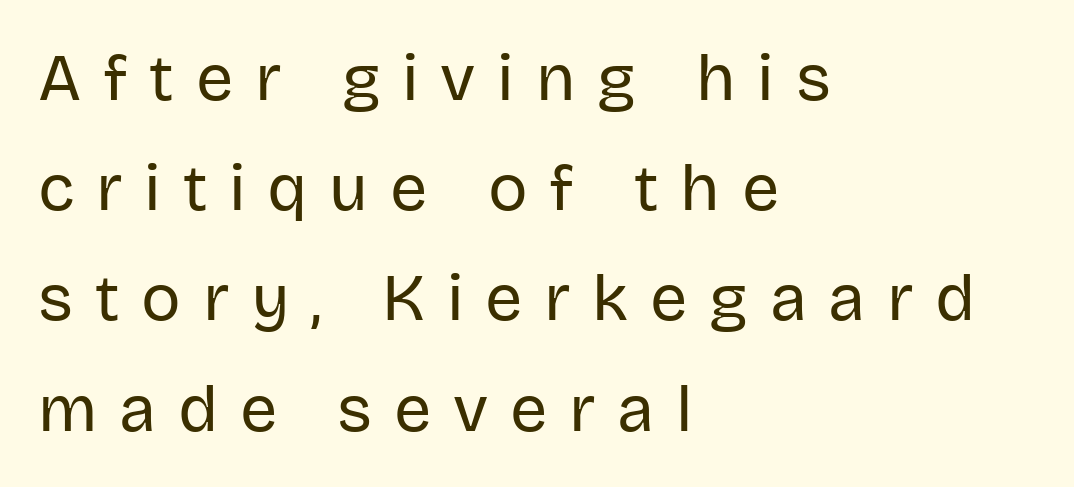
Q: Is the text bold? A: No.
Q: Is the text italic (slanted)? A: No, it is upright.
Q: Is the typeface a serif or a sans-serif typeface? A: Sans-serif.
Q: Is the text underlined? A: No.
Q: How is the paragraph aligned? A: Left-aligned.
Q: Is the spacing between letters normal or unusually wide? A: Unusually wide.
Q: Is the spacing between lines tight, normal or loose? A: Normal.
Q: Width (condensed, normal, or wide)? A: Normal.
Q: Stroke contrast? A: Low.
Q: x-height? A: Large.
Q: Monospaced? A: No.
